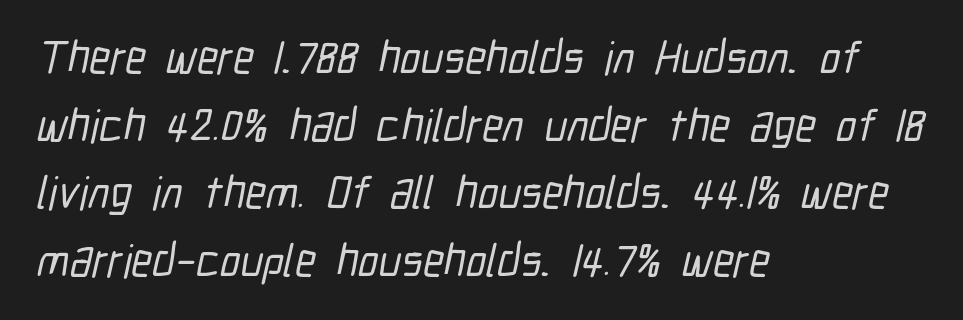
The space directly below the letters is spotless. These lines stack with their left ends in a neat column. The gaps between neighbouring characters are ordinary and unremarkable. Looks like regular typesetting: each glyph gets only the width it needs. Evenly set lines give the paragraph a standard silhouette.
